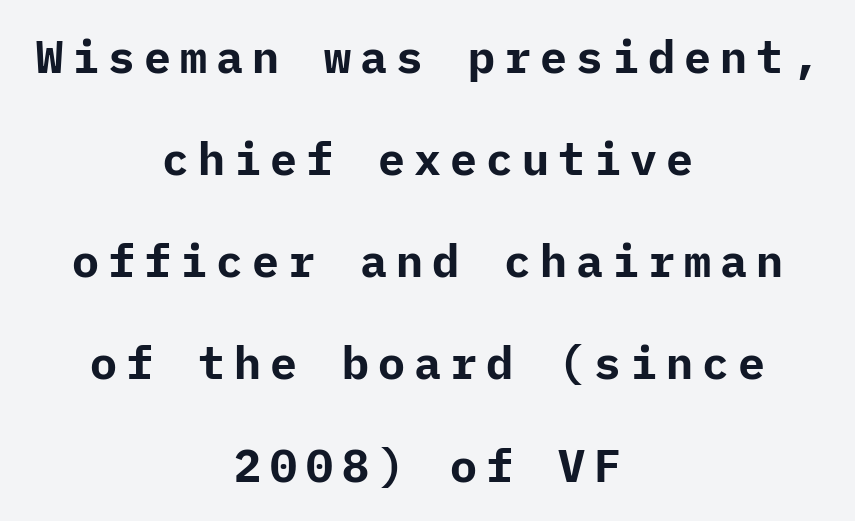
The image shows 45 px bold sans-serif type, upright; set centered, loose line spacing (2.27x), unusually wide letter spacing (+0.2 em), not underlined; low stroke contrast and a medium x-height.
